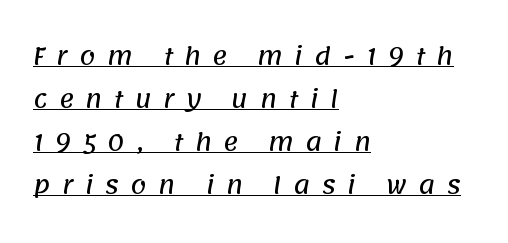
{"underline": "yes", "align": "left", "line_spacing_ratio": 1.87, "letter_spacing": "wide", "letter_spacing_em": 0.49, "glyph_px": 23}
